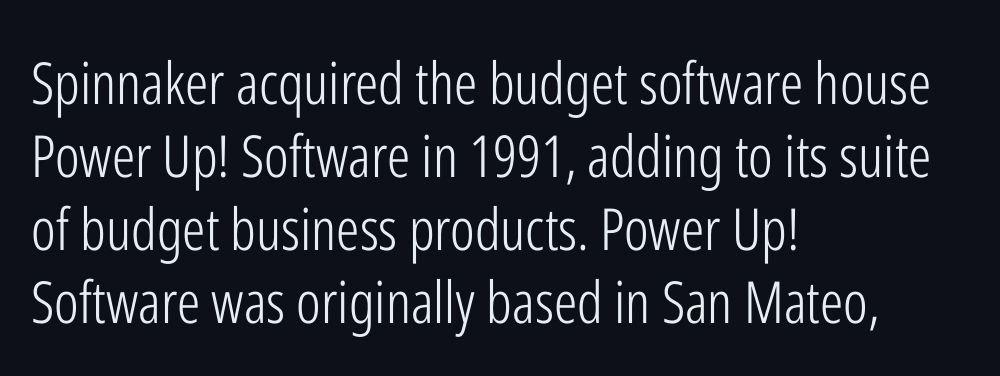
The image shows 58 px light, condensed sans-serif type, upright; set left-aligned, normal line spacing (1.26x), normal letter spacing, not underlined; low stroke contrast and a medium x-height.
